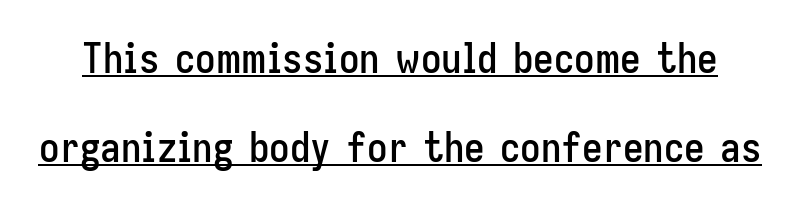
The image shows 41 px condensed sans-serif type, upright; set loose line spacing (2.16x), normal letter spacing, underlined; low stroke contrast and a medium x-height.
